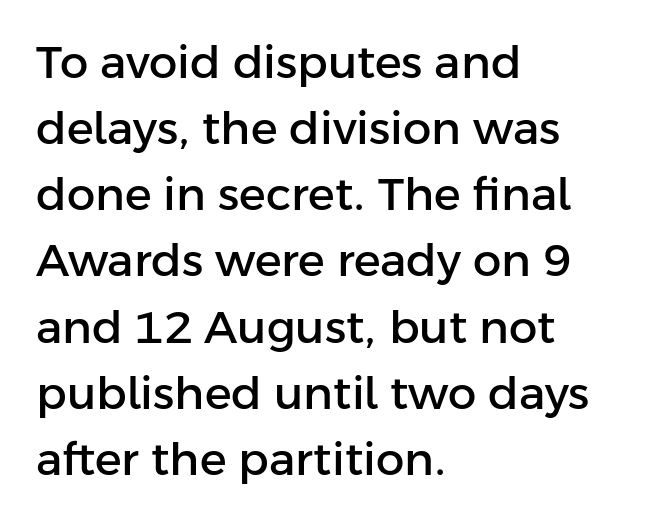
{"serif": "no", "italic": "no", "width": "normal", "stroke_contrast": "low", "x_height": "medium", "monospaced": "no", "underline": "no", "align": "left", "line_spacing": "normal", "line_spacing_ratio": 1.47, "letter_spacing": "normal", "letter_spacing_em": 0.0, "glyph_px": 45}
